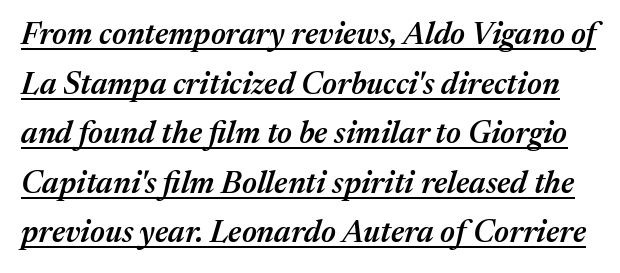
Q: Is the text bold? A: Semi-bold.
Q: Is the text italic (slanted)? A: Yes, it leans right by about 17 degrees.
Q: Is the text underlined? A: Yes.
Q: Is the spacing between letters normal or unusually wide? A: Normal.
Q: Is the spacing between lines tight, normal or loose? A: Normal.
Q: Width (condensed, normal, or wide)? A: Normal.
Q: Stroke contrast? A: Medium.
Q: x-height? A: Medium.
Q: Monospaced? A: No.
